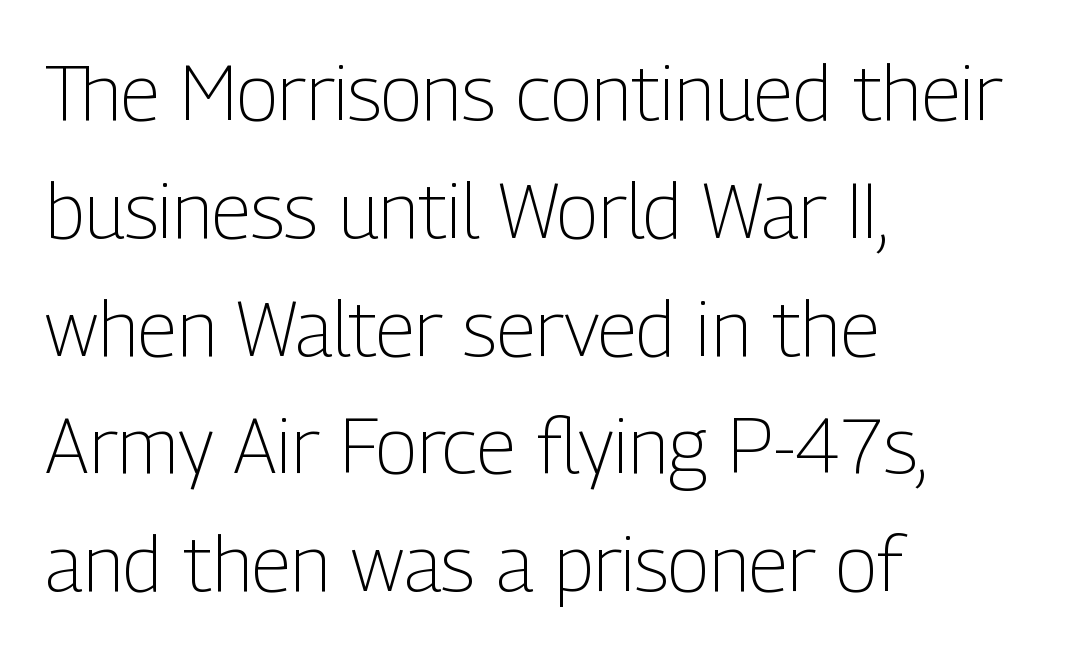
{"serif": "no", "italic": "no", "bold": "no", "weight": "light", "width": "condensed", "stroke_contrast": "low", "x_height": "medium", "monospaced": "no", "underline": "no", "align": "left", "line_spacing": "normal", "line_spacing_ratio": 1.53, "letter_spacing": "normal", "letter_spacing_em": 0.0, "glyph_px": 77}
